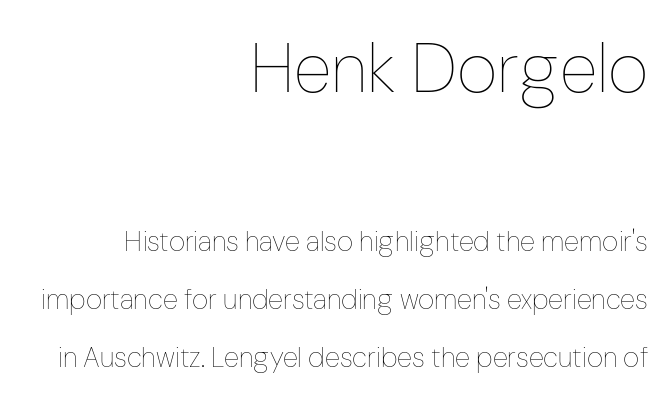
The letters look calm and open, with moderate or lighter stems. Nobody touched the tracking dial on this one. These two chunks differ in scale, with the top chunk taking the larger measure. Airy leading. This sample has the flowing, uneven cadence of proportional lettering. It's the straight-up-and-down kind of type.
